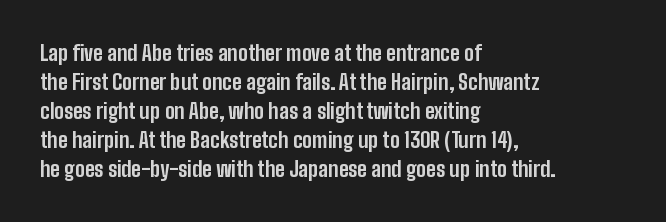
The image shows 21 px bold type, upright; set left-aligned, normal line spacing (1.38x), normal letter spacing, not underlined.
